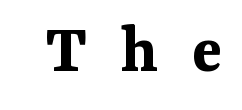
The image shows 71 px bold serif type, upright; set unusually wide letter spacing (+0.47 em), not underlined; medium stroke contrast and a medium x-height.
